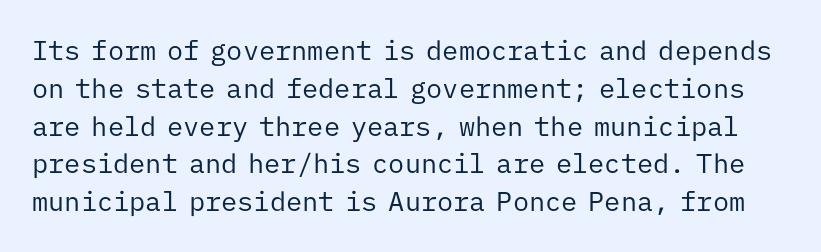
{"italic": "no", "bold": "no", "underline": "no", "line_spacing": "normal", "line_spacing_ratio": 1.4, "letter_spacing": "normal", "letter_spacing_em": 0.0, "glyph_px": 27}
